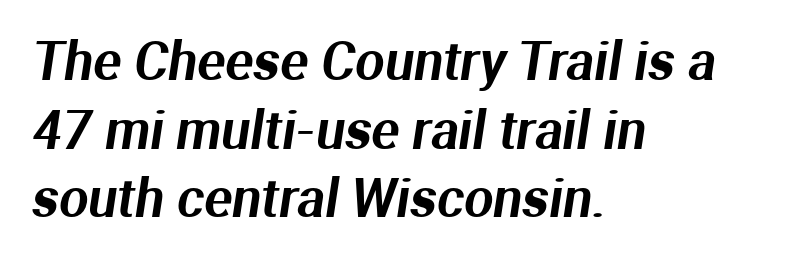
{"serif": "no", "width": "normal", "stroke_contrast": "medium", "x_height": "medium", "monospaced": "no", "underline": "no", "align": "left", "line_spacing": "normal", "line_spacing_ratio": 1.32, "letter_spacing": "normal", "letter_spacing_em": 0.0, "glyph_px": 52}
